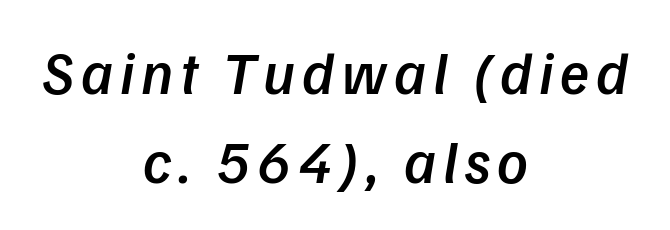
Q: Is the text bold? A: Semi-bold.
Q: Is the typeface a serif or a sans-serif typeface? A: Sans-serif.
Q: Is the text underlined? A: No.
Q: How is the paragraph aligned? A: Centered.
Q: Is the spacing between lines tight, normal or loose? A: Normal.
Q: Width (condensed, normal, or wide)? A: Normal.
Q: Stroke contrast? A: Low.
Q: x-height? A: Medium.
Q: Monospaced? A: No.
